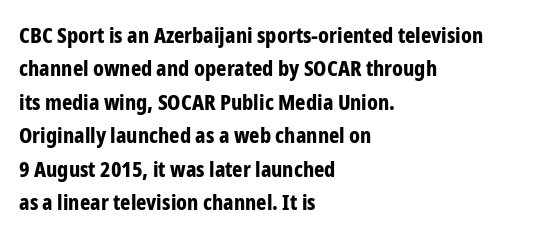
The strip under each line holds only bare page. Between one letter and the next there's only the usual sliver of space. Is there any slant? The stems are plumb. Plenty of ink on the page — the face is bold. Leading matches the norm, producing a regular column.
